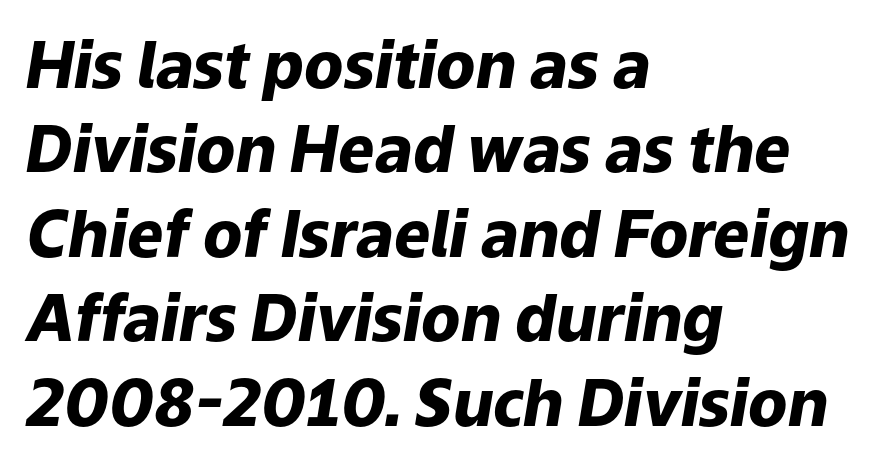
An italicized treatment has been applied to the whole sample. Typographic density is high because the face is bold. The lines sit at an ordinary, default distance from one another. Bare-footed words on every line. Short note: letters normally spaced. A typesetter would call this proportional, since set widths differ per character.
